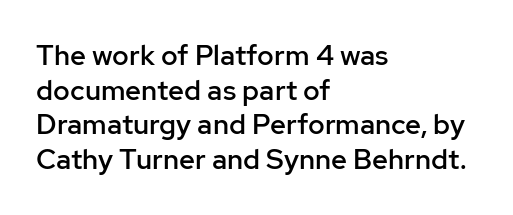
{"serif": "no", "italic": "no", "bold": "semi", "weight": "semibold", "width": "normal", "stroke_contrast": "low", "x_height": "medium", "monospaced": "no", "underline": "no", "align": "left", "line_spacing_ratio": 1.24, "letter_spacing": "normal", "letter_spacing_em": 0.0, "glyph_px": 28}
